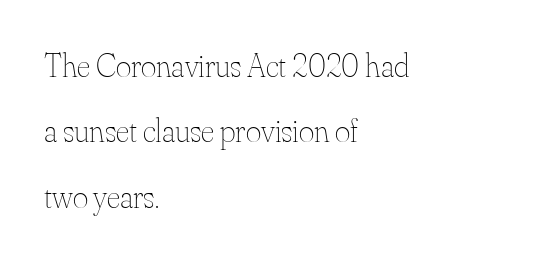
Q: Is the text bold? A: No.
Q: Is the text italic (slanted)? A: No, it is upright.
Q: Is the text underlined? A: No.
Q: How is the paragraph aligned? A: Left-aligned.
Q: Is the spacing between letters normal or unusually wide? A: Normal.
Q: Is the spacing between lines tight, normal or loose? A: Loose.
Q: Width (condensed, normal, or wide)? A: Normal.
Q: Stroke contrast? A: Medium.
Q: x-height? A: Small.
Q: Monospaced? A: No.
